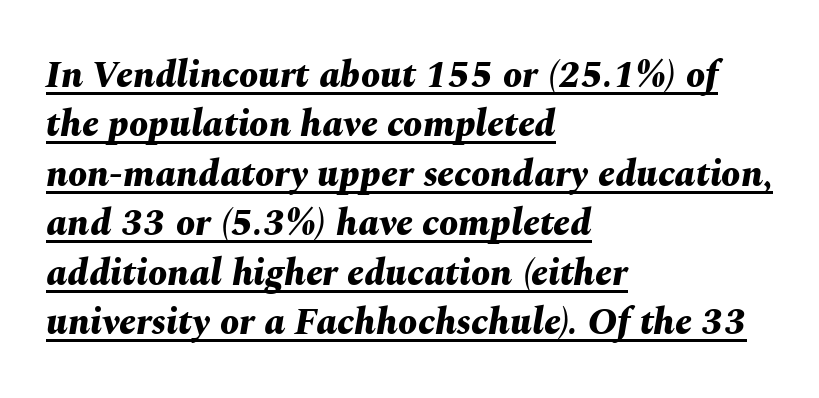
Q: Is the text bold? A: Yes.
Q: Is the text italic (slanted)? A: Yes, it leans right by about 10 degrees.
Q: Is the text underlined? A: Yes.
Q: How is the paragraph aligned? A: Left-aligned.
Q: Is the spacing between letters normal or unusually wide? A: Normal.
Q: Is the spacing between lines tight, normal or loose? A: Normal.
Q: Width (condensed, normal, or wide)? A: Normal.
Q: Stroke contrast? A: Medium.
Q: x-height? A: Medium.
Q: Monospaced? A: No.
